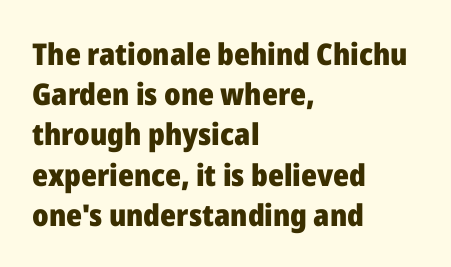
The typography opts for an upright posture over an oblique one. Its strokes are broad and dark, the hallmark of bold type. The typesetter chose a ragged-right arrangement here. Check where the strokes stop: nothing finishes them off — pure sans. This block has exactly the height ordinary leading produces.
